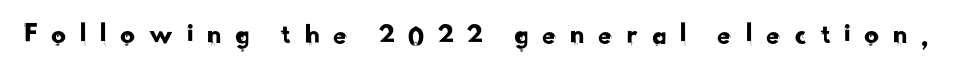
The image shows 29 px sans-serif type; set unusually wide letter spacing (+0.41 em), not underlined; low stroke contrast and a small x-height.
